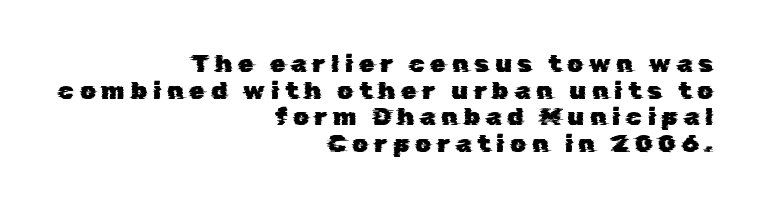
{"underline": "no", "align": "right", "line_spacing": "tight", "line_spacing_ratio": 1.07, "letter_spacing": "wide", "letter_spacing_em": 0.23, "glyph_px": 25}
